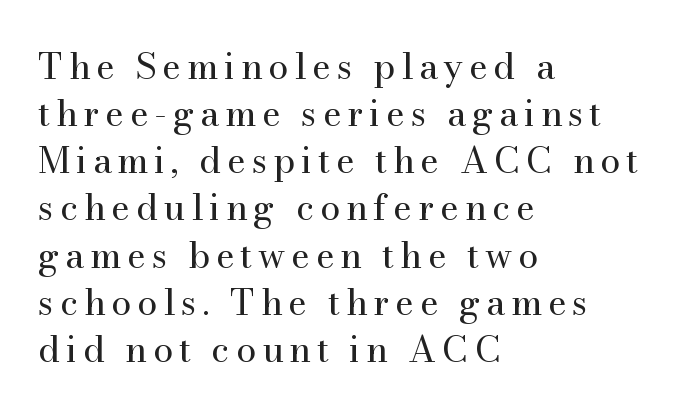
{"serif": "yes", "italic": "no", "bold": "no", "weight": "regular", "width": "normal", "stroke_contrast": "medium", "x_height": "small", "monospaced": "no", "underline": "no", "align": "left", "line_spacing": "normal", "line_spacing_ratio": 1.31, "glyph_px": 36}
